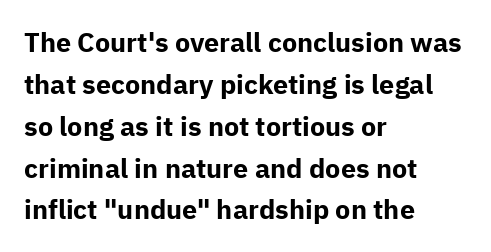
The face used here has the dense, thick strokes of a bold. Students, observe: this is what conventionally led text looks like. Notice how the stems are strictly vertical — no italics here. The setting favours the left margin, as ordinary paragraphs usually do.
